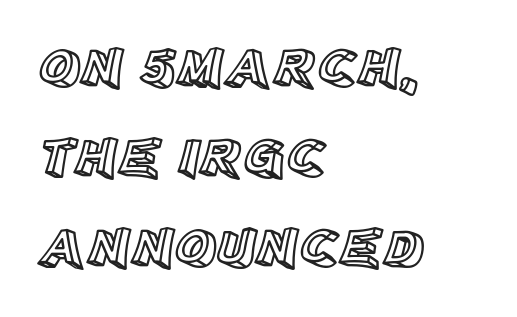
Q: Is the text italic (slanted)? A: Yes.
Q: Is the text underlined? A: No.
Q: How is the paragraph aligned? A: Left-aligned.
Q: Is the spacing between letters normal or unusually wide? A: Normal.
Q: Is the spacing between lines tight, normal or loose? A: Normal.
Q: Width (condensed, normal, or wide)? A: Normal.
Q: x-height? A: Large.
Q: Monospaced? A: No.
